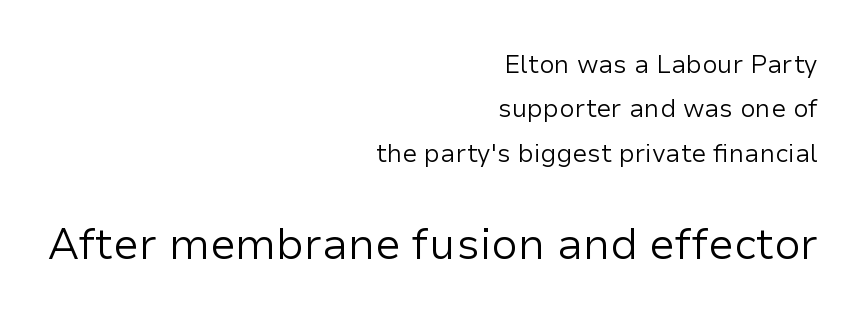
{"serif": "no", "italic": "no", "bold": "no", "weight": "regular", "width": "normal", "stroke_contrast": "low", "x_height": "medium", "monospaced": "no", "underline": "no", "align": "right", "line_spacing_ratio": 1.78, "letter_spacing": "normal", "letter_spacing_em": 0.0, "larger_block": "second", "size_ratio": 1.72, "glyph_px": 43}
